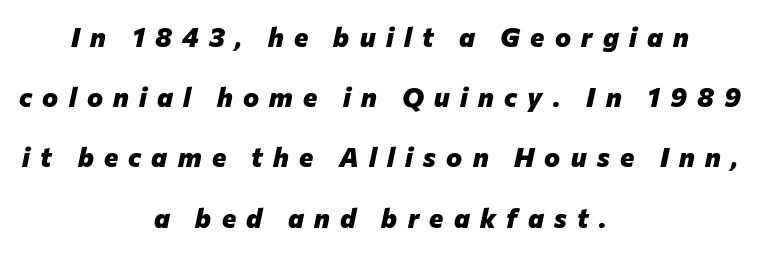
Someone cranked the tracking dial way up on this one. It's the slanting kind of type. Successive baselines arrive slowly, with a big drop between each. Unmarked baselines from the first word to the last.
